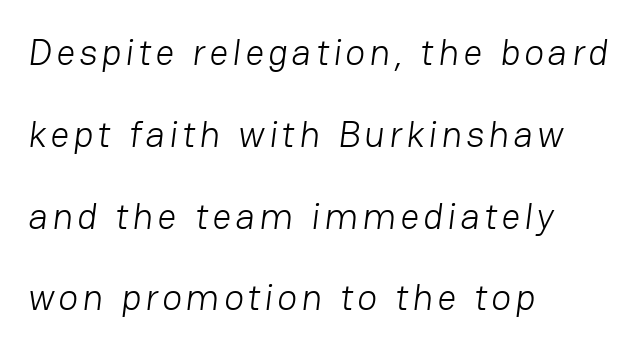
{"serif": "no", "bold": "no", "weight": "light", "width": "normal", "stroke_contrast": "low", "x_height": "medium", "monospaced": "no", "underline": "no", "align": "left", "line_spacing": "loose", "line_spacing_ratio": 2.21, "glyph_px": 37}
